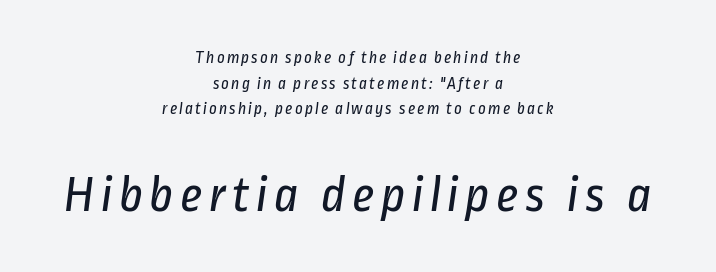
The image shows 52 px regular-weight, condensed sans-serif type; set centered, normal line spacing (1.51x), not underlined; the second (bottom) block is 3.06x larger; low stroke contrast and a medium x-height.
